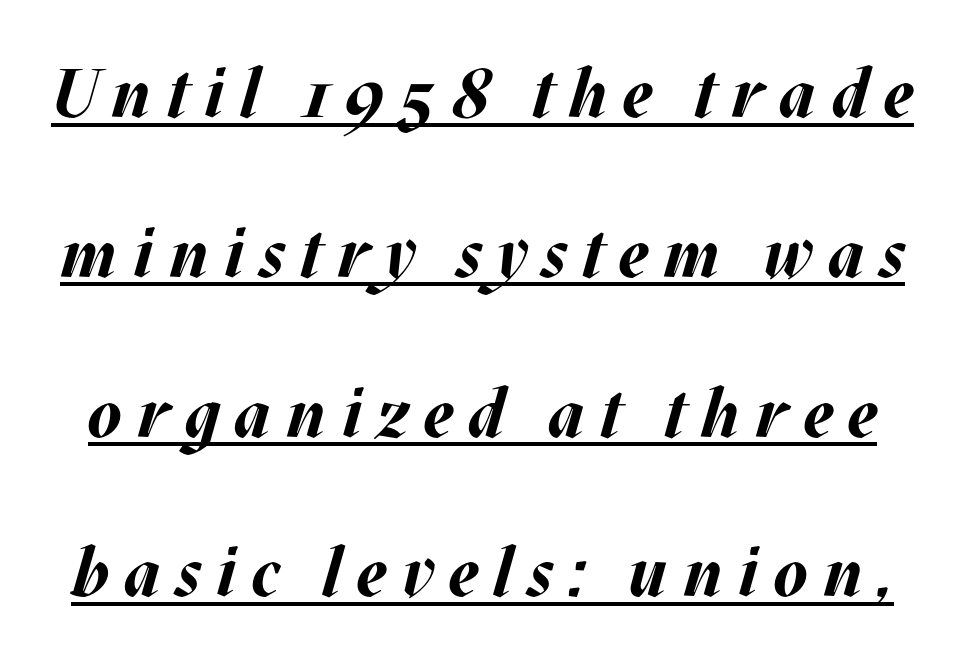
Q: Is the text bold? A: Yes.
Q: Is the text italic (slanted)? A: Yes, it leans right by about 17 degrees.
Q: Is the text underlined? A: Yes.
Q: Is the spacing between letters normal or unusually wide? A: Unusually wide.
Q: Is the spacing between lines tight, normal or loose? A: Loose.
Q: Width (condensed, normal, or wide)? A: Normal.
Q: Stroke contrast? A: Medium.
Q: x-height? A: Large.
Q: Monospaced? A: No.
